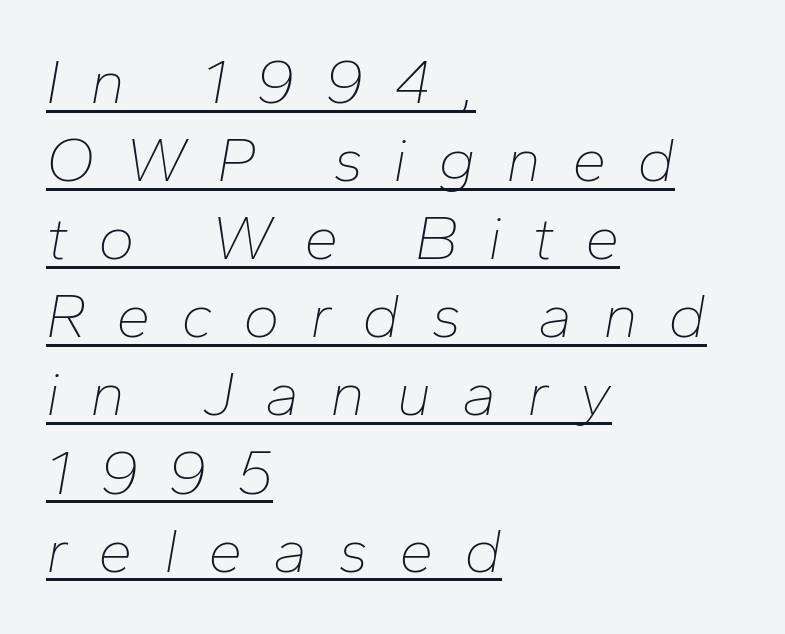
{"italic": "yes", "lean": "right", "slant_degrees": 10, "bold": "no", "weight": "thin", "width": "normal", "stroke_contrast": "low", "x_height": "medium", "monospaced": "no", "underline": "yes", "align": "left", "line_spacing": "normal", "line_spacing_ratio": 1.26, "letter_spacing": "wide", "letter_spacing_em": 0.49, "glyph_px": 62}
